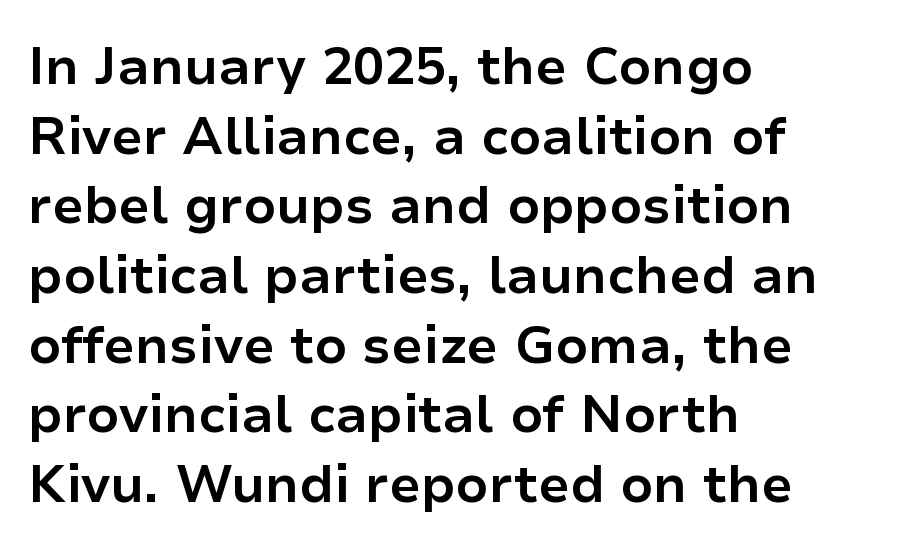
The image shows 52 px bold sans-serif type, upright; set left-aligned, normal line spacing (1.34x), normal letter spacing, not underlined; low stroke contrast and a medium x-height.
